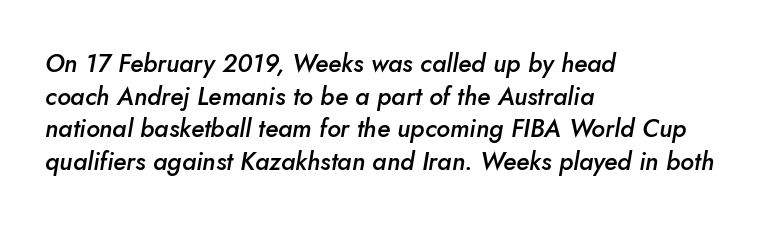
The image shows 25 px text type, italic (leaning right); set left-aligned, normal line spacing (1.31x), normal letter spacing, not underlined.
